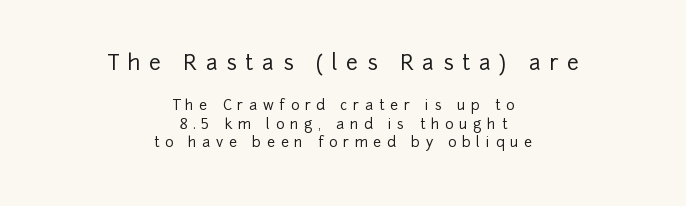
Normally led — the rows are evenly, conventionally spaced. Line starts and ends both wander, symmetrically. This is roman type, the default non-slanted kind. Is the letter spacing exaggerated? Yes — the characters are pushed far apart. The space directly below the letters is spotless. Block one is the big one; block two sits smaller underneath.
